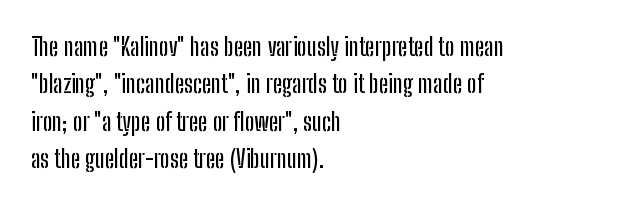
{"italic": "no", "underline": "no", "align": "left", "line_spacing": "normal", "line_spacing_ratio": 1.5, "letter_spacing": "normal", "letter_spacing_em": 0.0, "glyph_px": 25}
